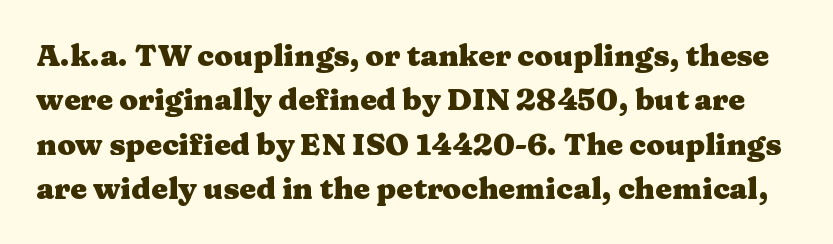
Quick note: underline off. Old-style or modern, the face here clearly has serifs. The letters sit at their default tracking, neither squeezed nor spread. The rendering uses a moderate line-height, typical for paragraphs. The font is running at its bold setting. Varying glyph widths throughout — classic text-font behaviour.
